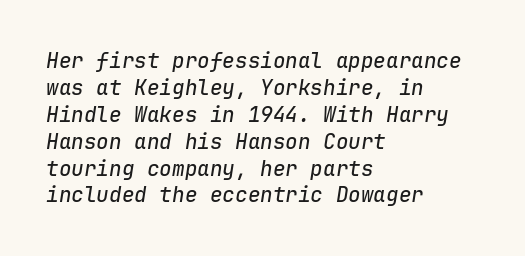
The image shows 21 px text type, italic (leaning right); set left-aligned, normal line spacing (1.28x), normal letter spacing, not underlined.
